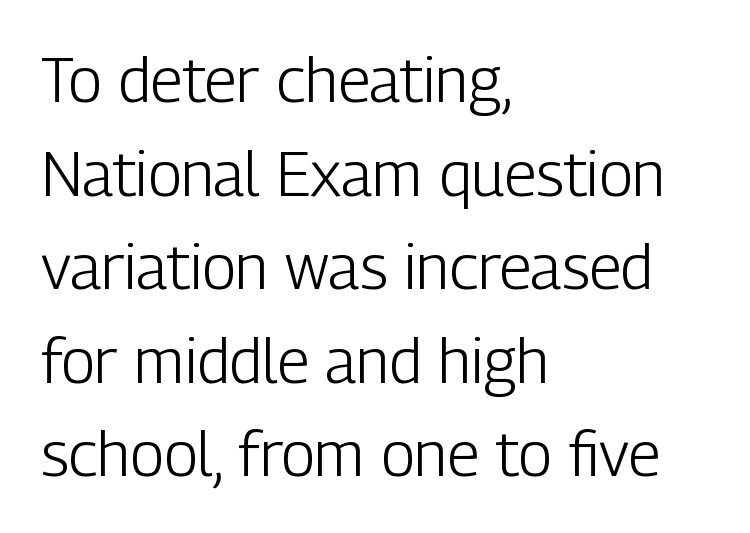
Q: Is the text bold? A: No.
Q: Is the text italic (slanted)? A: No, it is upright.
Q: Is the typeface a serif or a sans-serif typeface? A: Sans-serif.
Q: Is the text underlined? A: No.
Q: How is the paragraph aligned? A: Left-aligned.
Q: Is the spacing between letters normal or unusually wide? A: Normal.
Q: Is the spacing between lines tight, normal or loose? A: Normal.
Q: Width (condensed, normal, or wide)? A: Condensed.
Q: Stroke contrast? A: Low.
Q: x-height? A: Medium.
Q: Monospaced? A: No.
